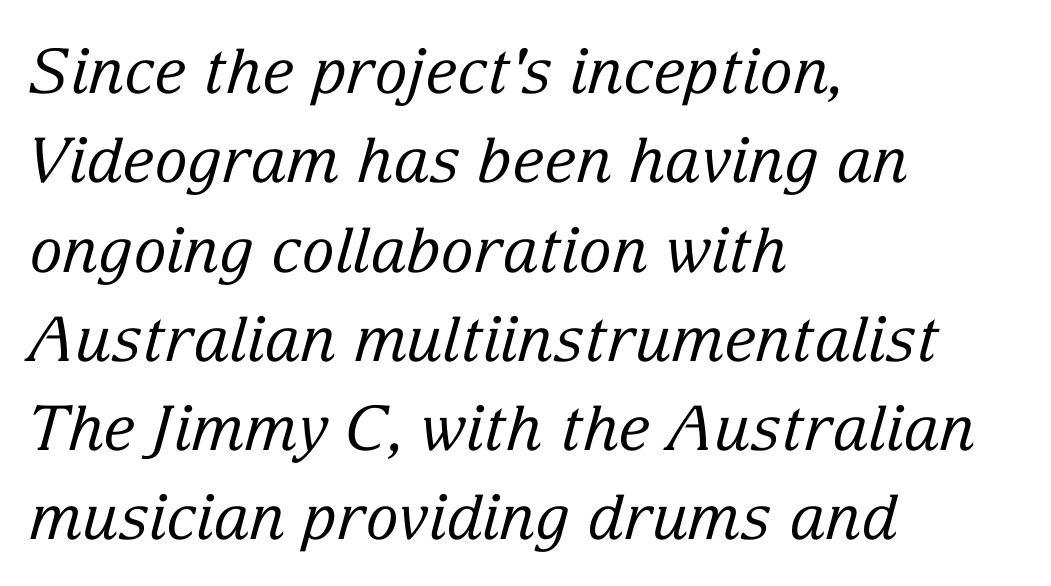
{"serif": "yes", "italic": "yes", "lean": "right", "slant_degrees": 15, "bold": "no", "weight": "regular", "width": "normal", "stroke_contrast": "low", "x_height": "medium", "monospaced": "no", "underline": "no", "align": "left", "line_spacing": "normal", "line_spacing_ratio": 1.44, "letter_spacing": "normal", "letter_spacing_em": 0.0, "glyph_px": 62}
